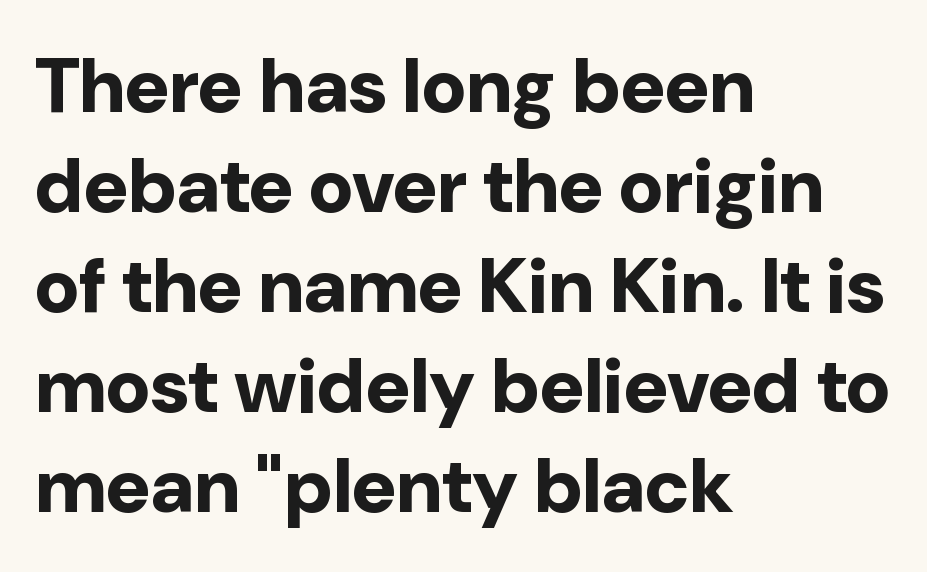
You could not count columns in this text — the font is proportionally spaced. Check where the strokes stop: nothing finishes them off — pure sans. Rows of type keep a routine distance in the vertical direction. Tall strokes in this sample are plumb rather than angled. Heavy, bold letterforms. The text block is weighted toward the left margin, trailing off unevenly rightward.
